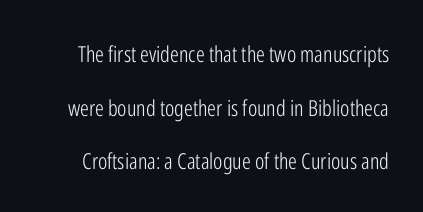
{"italic": "no", "bold": "no", "underline": "no", "line_spacing": "loose", "line_spacing_ratio": 2.44, "letter_spacing": "normal", "letter_spacing_em": 0.0, "glyph_px": 22}
